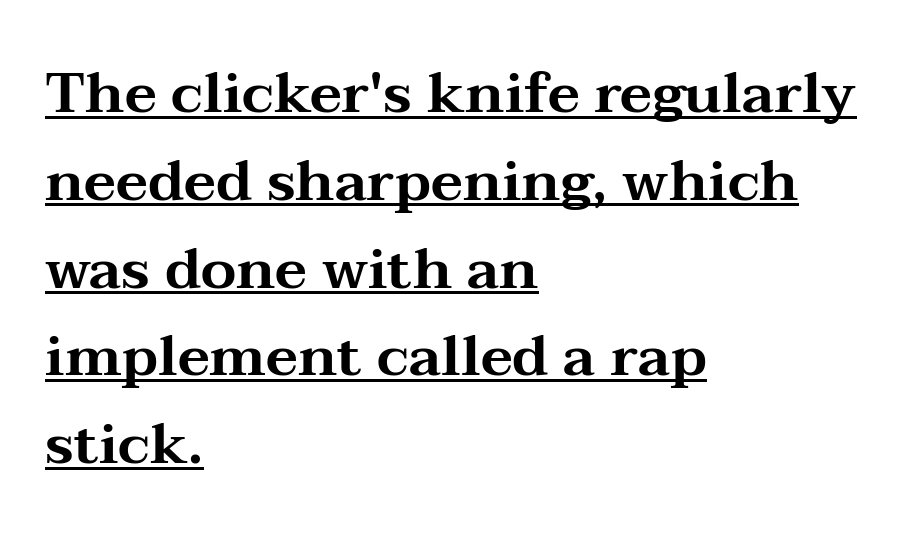
{"serif": "yes", "italic": "no", "width": "wide", "stroke_contrast": "medium", "x_height": "medium", "monospaced": "no", "underline": "yes", "align": "left", "line_spacing": "normal", "line_spacing_ratio": 1.54, "letter_spacing": "normal", "letter_spacing_em": 0.0, "glyph_px": 57}
